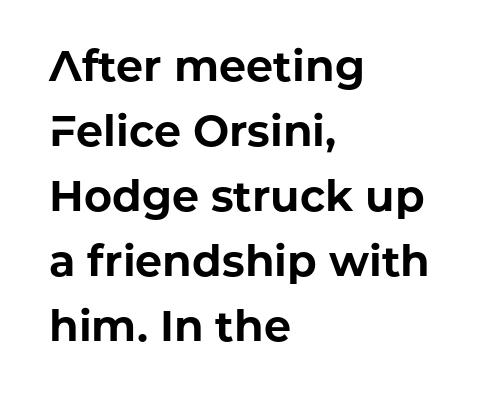
Q: Is the text bold? A: Yes.
Q: Is the text italic (slanted)? A: No, it is upright.
Q: Is the typeface a serif or a sans-serif typeface? A: Sans-serif.
Q: Is the text underlined? A: No.
Q: How is the paragraph aligned? A: Left-aligned.
Q: Is the spacing between letters normal or unusually wide? A: Normal.
Q: Is the spacing between lines tight, normal or loose? A: Normal.
Q: Width (condensed, normal, or wide)? A: Normal.
Q: Stroke contrast? A: Low.
Q: x-height? A: Medium.
Q: Monospaced? A: No.
